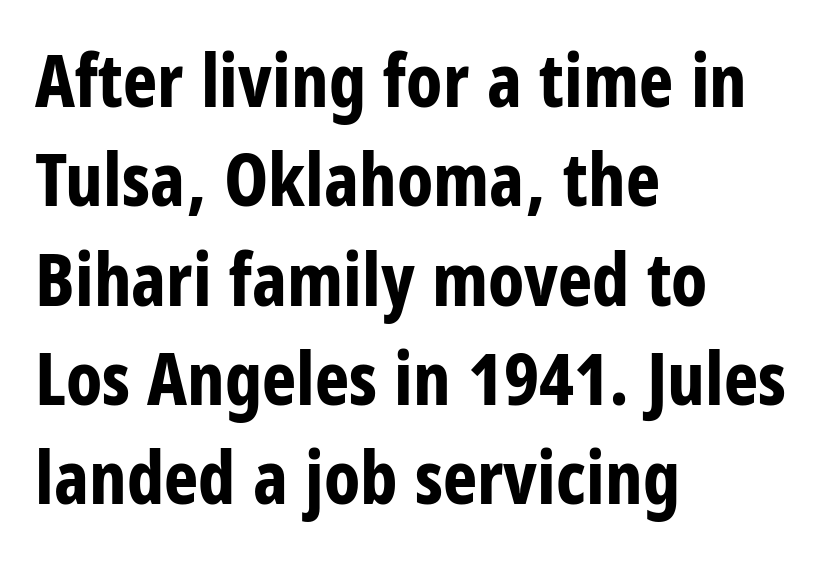
{"serif": "no", "italic": "no", "bold": "yes", "weight": "bold", "width": "condensed", "stroke_contrast": "low", "x_height": "large", "monospaced": "no", "underline": "no", "align": "left", "line_spacing": "normal", "line_spacing_ratio": 1.36, "letter_spacing": "normal", "letter_spacing_em": 0.0, "glyph_px": 73}
